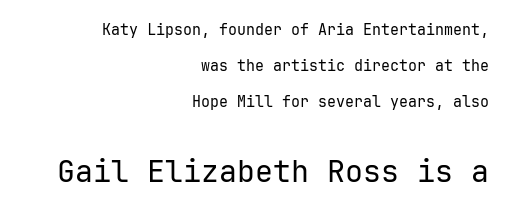
Q: Is the text bold? A: No.
Q: Is the text italic (slanted)? A: No, it is upright.
Q: Is the typeface a serif or a sans-serif typeface? A: Sans-serif.
Q: Is the text underlined? A: No.
Q: How is the paragraph aligned? A: Right-aligned.
Q: Is the spacing between letters normal or unusually wide? A: Normal.
Q: Is the spacing between lines tight, normal or loose? A: Loose.
Q: Which block of text is set in a larger size, the first (top) or the second (bottom)? A: The second (bottom) one.
Q: Width (condensed, normal, or wide)? A: Normal.
Q: Stroke contrast? A: Low.
Q: x-height? A: Medium.
